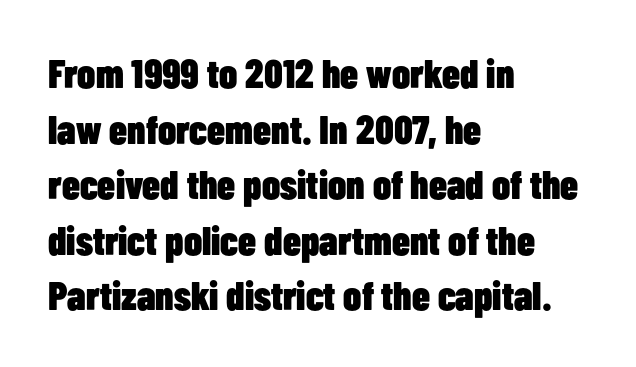
Q: Is the text bold? A: Yes.
Q: Is the text italic (slanted)? A: No, it is upright.
Q: Is the typeface a serif or a sans-serif typeface? A: Sans-serif.
Q: Is the text underlined? A: No.
Q: How is the paragraph aligned? A: Left-aligned.
Q: Is the spacing between letters normal or unusually wide? A: Normal.
Q: Is the spacing between lines tight, normal or loose? A: Normal.
Q: Width (condensed, normal, or wide)? A: Condensed.
Q: Stroke contrast? A: Low.
Q: x-height? A: Medium.
Q: Monospaced? A: No.
